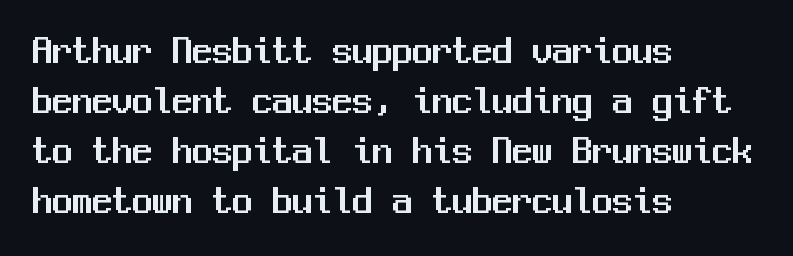
Q: Is the text italic (slanted)? A: No, it is upright.
Q: Is the typeface a serif or a sans-serif typeface? A: Sans-serif.
Q: Is the text underlined? A: No.
Q: How is the paragraph aligned? A: Left-aligned.
Q: Is the spacing between letters normal or unusually wide? A: Normal.
Q: Is the spacing between lines tight, normal or loose? A: Normal.
Q: Width (condensed, normal, or wide)? A: Normal.
Q: Stroke contrast? A: Medium.
Q: x-height? A: Medium.
Q: Monospaced? A: Yes.
